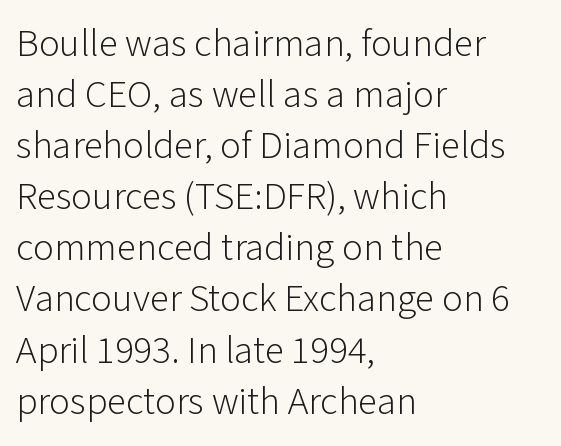
The image shows 39 px light sans-serif type, upright; set left-aligned, normal line spacing (1.31x), normal letter spacing, not underlined; low stroke contrast and a medium x-height.
